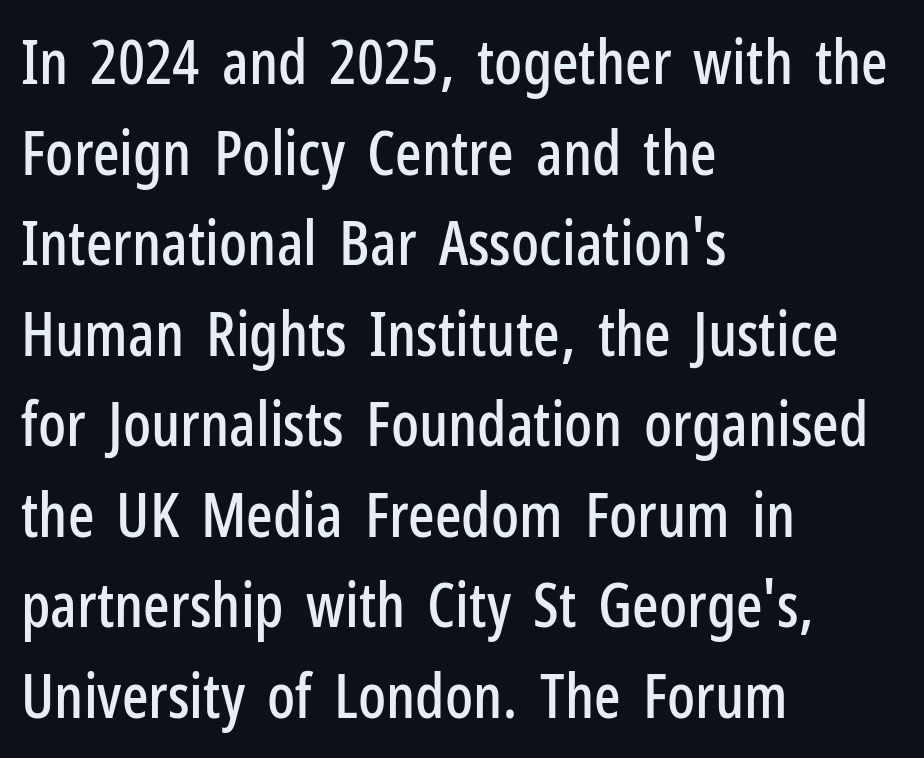
{"serif": "no", "italic": "no", "width": "condensed", "stroke_contrast": "low", "x_height": "medium", "monospaced": "no", "underline": "no", "align": "left", "line_spacing": "normal", "line_spacing_ratio": 1.46, "letter_spacing": "normal", "letter_spacing_em": 0.0, "glyph_px": 62}
